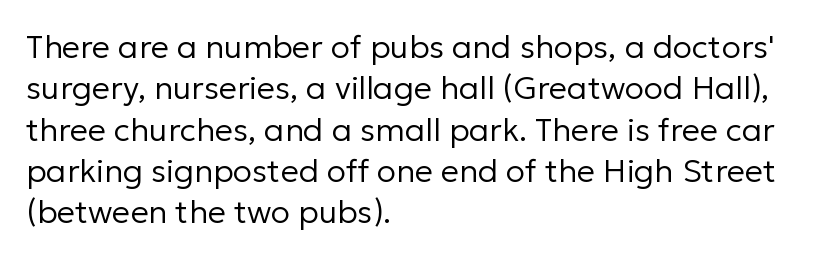
The image shows 32 px regular-weight sans-serif type, upright; set left-aligned, normal line spacing (1.29x), normal letter spacing, not underlined; low stroke contrast and a medium x-height.
